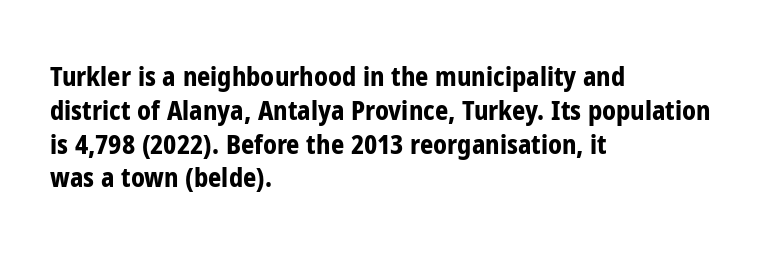
Notice how the stems are strictly vertical — no italics here. The passage shown is emphatically bold. Students, observe: this is what conventionally led text looks like. You could call the tracking neutral — neither tight nor loose. The ragged edge is on the right, which tells us the setting is flush left. Descenders are the only things crossing below the line.
